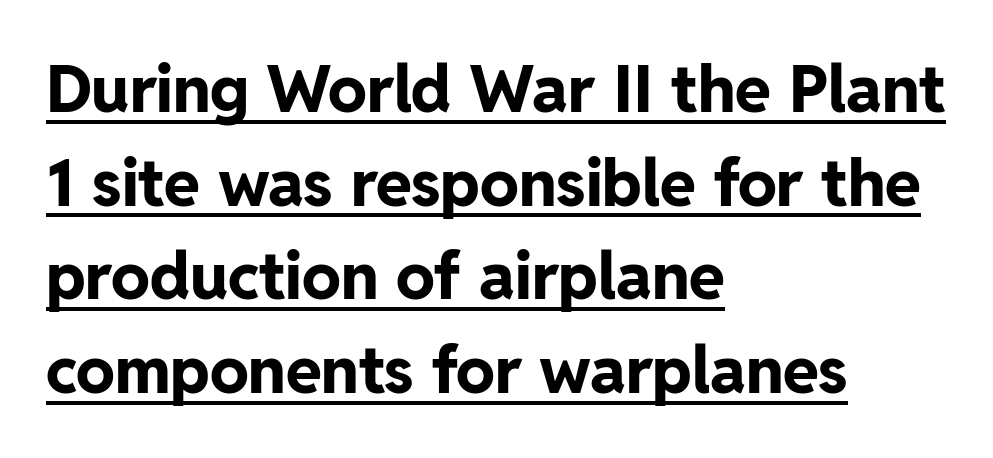
Q: Is the text bold? A: Yes.
Q: Is the text italic (slanted)? A: No, it is upright.
Q: Is the typeface a serif or a sans-serif typeface? A: Sans-serif.
Q: Is the text underlined? A: Yes.
Q: How is the paragraph aligned? A: Left-aligned.
Q: Is the spacing between letters normal or unusually wide? A: Normal.
Q: Is the spacing between lines tight, normal or loose? A: Normal.
Q: Width (condensed, normal, or wide)? A: Normal.
Q: Stroke contrast? A: Low.
Q: x-height? A: Medium.
Q: Monospaced? A: No.
